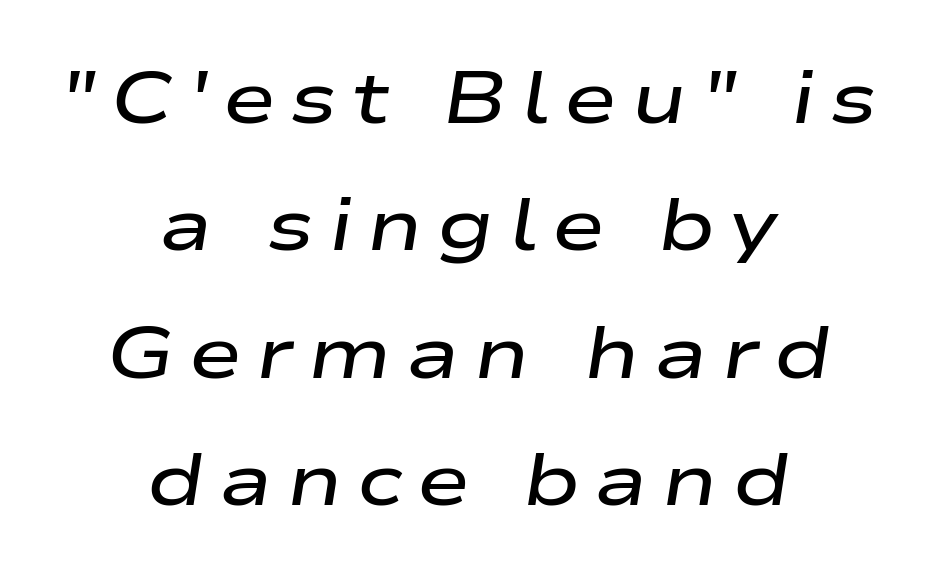
{"italic": "yes", "lean": "right", "slant_degrees": 9, "bold": "semi", "weight": "semibold", "width": "wide", "stroke_contrast": "low", "x_height": "medium", "monospaced": "no", "underline": "no", "align": "center", "line_spacing_ratio": 1.77, "letter_spacing": "wide", "letter_spacing_em": 0.2, "glyph_px": 72}
